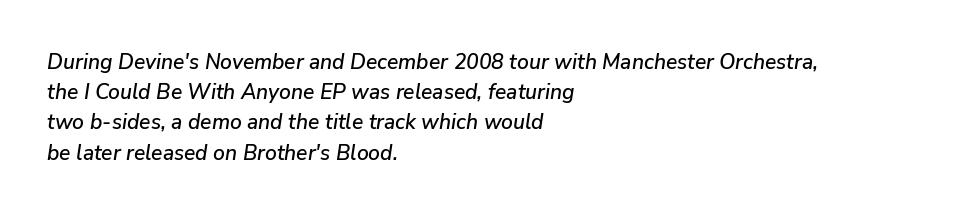
{"italic": "yes", "lean": "right", "slant_degrees": 9, "underline": "no", "align": "left", "line_spacing": "normal", "line_spacing_ratio": 1.44, "letter_spacing": "normal", "letter_spacing_em": 0.0, "glyph_px": 21}
